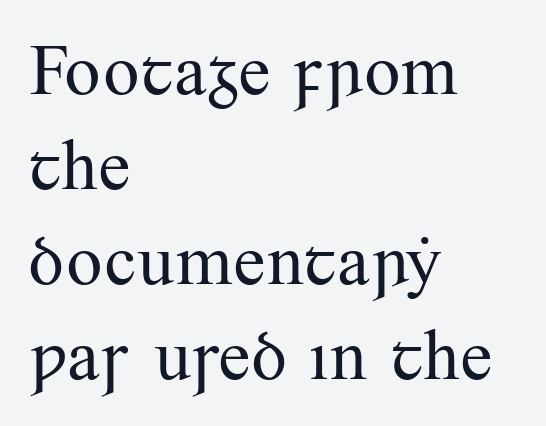
Q: Is the text bold? A: No.
Q: Is the text italic (slanted)? A: No, it is upright.
Q: Is the typeface a serif or a sans-serif typeface? A: Serif.
Q: Is the text underlined? A: No.
Q: How is the paragraph aligned? A: Left-aligned.
Q: Is the spacing between letters normal or unusually wide? A: Normal.
Q: Is the spacing between lines tight, normal or loose? A: Normal.
Q: Width (condensed, normal, or wide)? A: Normal.
Q: Stroke contrast? A: Medium.
Q: x-height? A: Small.
Q: Monospaced? A: No.
